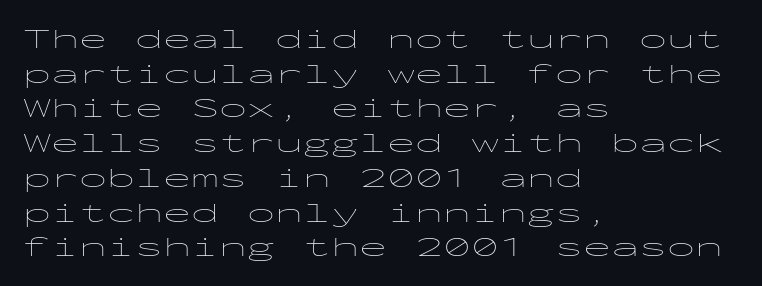
The image shows 28 px thin, wide sans-serif type, upright, monospaced; set left-aligned, line spacing 1.24x, normal letter spacing, not underlined; low stroke contrast and a medium x-height.
